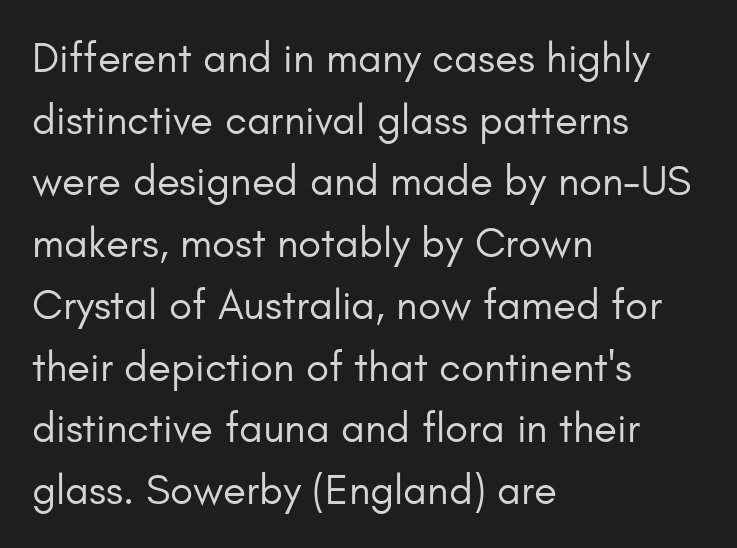
Italic? Not at all — the glyphs are vertical. The zone under the glyphs is completely vacant. The characters display no serif detailing; their extremities are plain. The setting favours the left margin, as ordinary paragraphs usually do. Look at the tracking — it's just the regular setting, nothing added. Think of a printed novel: that variable character pitch is what you see here.
